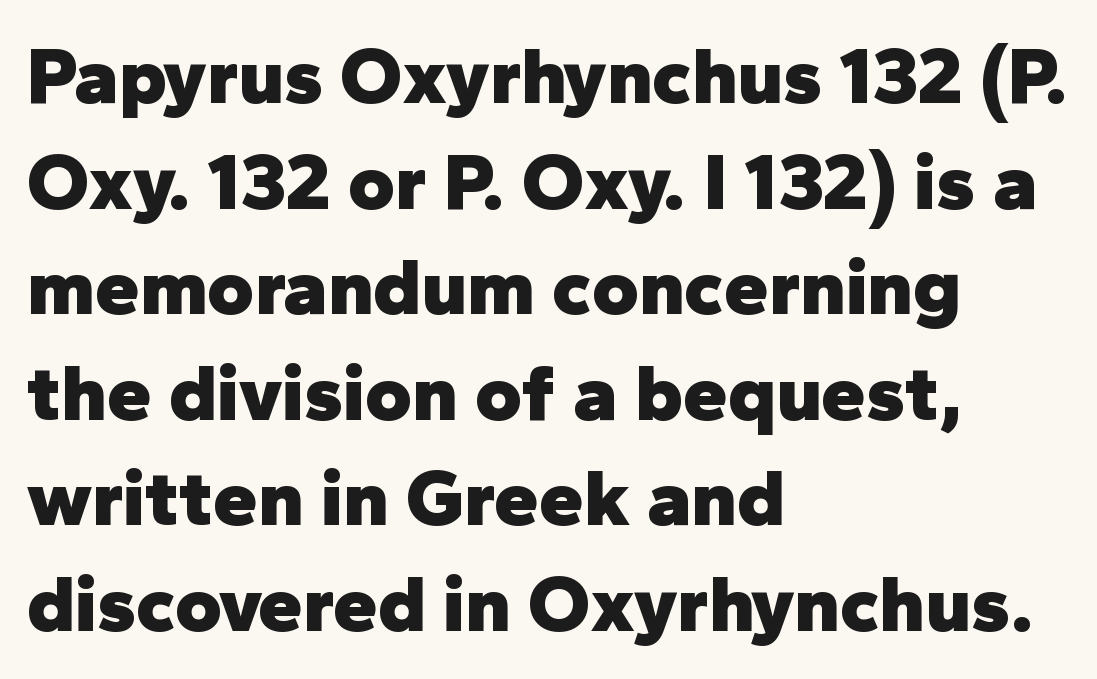
Q: Is the text bold? A: Yes.
Q: Is the text italic (slanted)? A: No, it is upright.
Q: Is the typeface a serif or a sans-serif typeface? A: Sans-serif.
Q: Is the text underlined? A: No.
Q: How is the paragraph aligned? A: Left-aligned.
Q: Is the spacing between letters normal or unusually wide? A: Normal.
Q: Is the spacing between lines tight, normal or loose? A: Normal.
Q: Width (condensed, normal, or wide)? A: Normal.
Q: Stroke contrast? A: Low.
Q: x-height? A: Medium.
Q: Monospaced? A: No.
